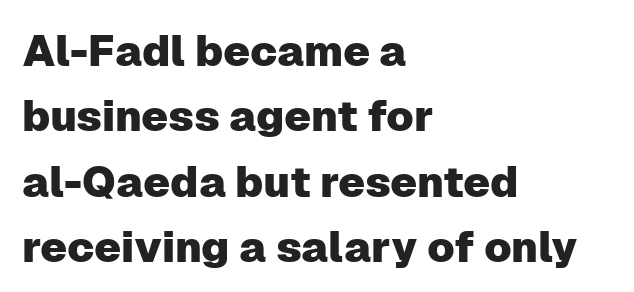
The zone under the glyphs is completely vacant. A typesetter would call this proportional, since set widths differ per character. These lines keep a tight, regular rhythm from letter to letter. Honestly, the row spacing looks completely unremarkable.
